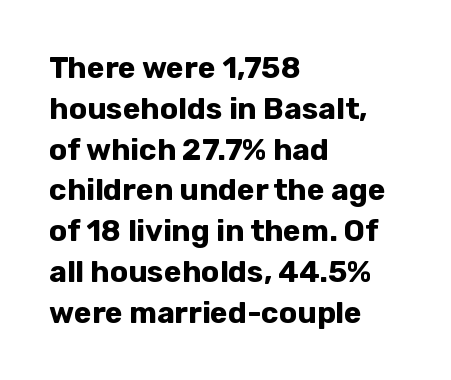
Default kerning and tracking; the words read as compact shapes. You could not count columns in this text — the font is proportionally spaced. The type sits square on the baseline with zero lean. Notice how descenders clear the ascenders below comfortably — that's standard leading.
